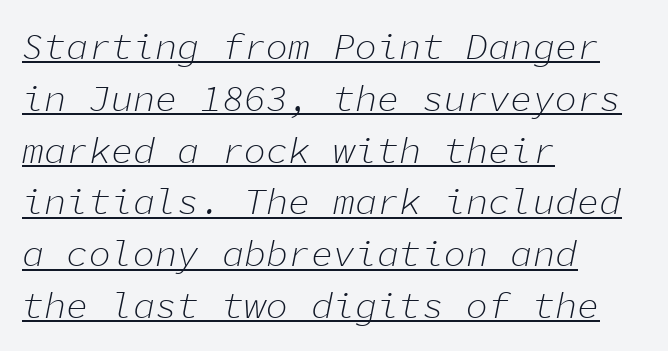
{"italic": "yes", "lean": "right", "slant_degrees": 11, "bold": "no", "weight": "light", "width": "normal", "stroke_contrast": "low", "x_height": "medium", "monospaced": "yes", "underline": "yes", "align": "left", "line_spacing": "normal", "line_spacing_ratio": 1.4, "letter_spacing": "normal", "letter_spacing_em": 0.0, "glyph_px": 37}
